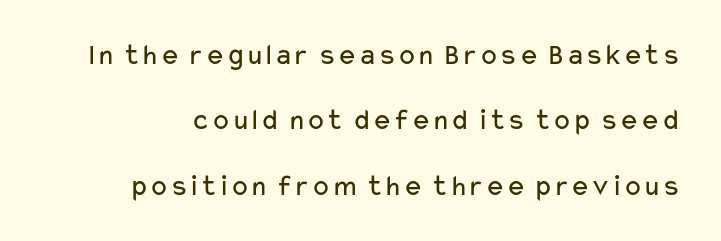
The image shows 30 px regular-weight, wide sans-serif type, upright; set loose line spacing (2.18x), normal letter spacing, not underlined; low stroke contrast and a medium x-height.
